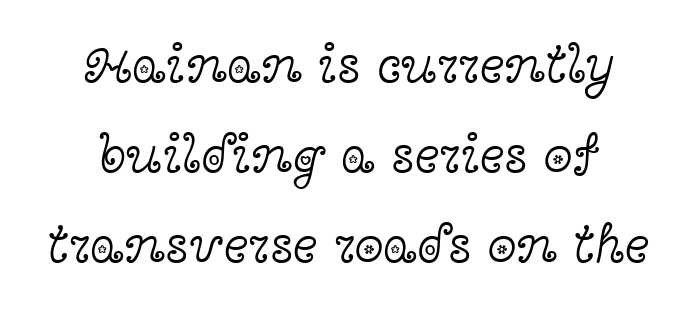
Q: Is the text bold? A: No.
Q: Is the text italic (slanted)? A: Yes.
Q: Is the typeface a serif or a sans-serif typeface? A: Serif.
Q: Is the text underlined? A: No.
Q: Is the spacing between letters normal or unusually wide? A: Normal.
Q: Is the spacing between lines tight, normal or loose? A: Normal.
Q: Width (condensed, normal, or wide)? A: Wide.
Q: x-height? A: Medium.
Q: Monospaced? A: No.
